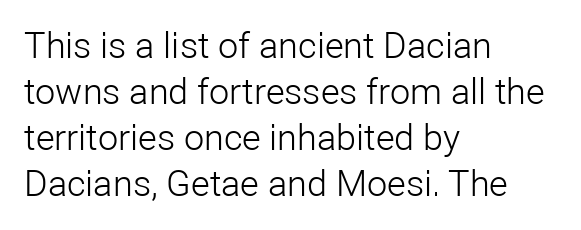
Q: Is the text bold? A: No.
Q: Is the text italic (slanted)? A: No, it is upright.
Q: Is the typeface a serif or a sans-serif typeface? A: Sans-serif.
Q: Is the text underlined? A: No.
Q: How is the paragraph aligned? A: Left-aligned.
Q: Is the spacing between letters normal or unusually wide? A: Normal.
Q: Is the spacing between lines tight, normal or loose? A: Normal.
Q: Width (condensed, normal, or wide)? A: Normal.
Q: Stroke contrast? A: Low.
Q: x-height? A: Medium.
Q: Monospaced? A: No.
